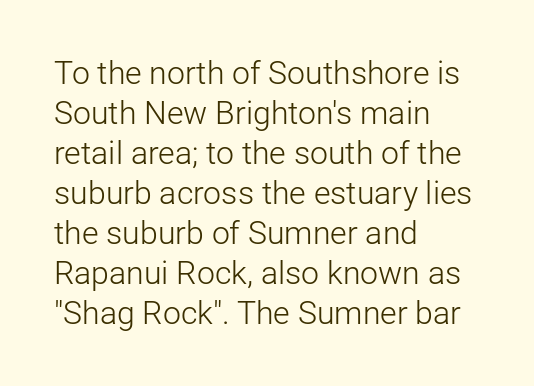
The image shows 32 px light sans-serif type, upright; set left-aligned, normal line spacing (1.25x), normal letter spacing, not underlined; low stroke contrast and a medium x-height.
